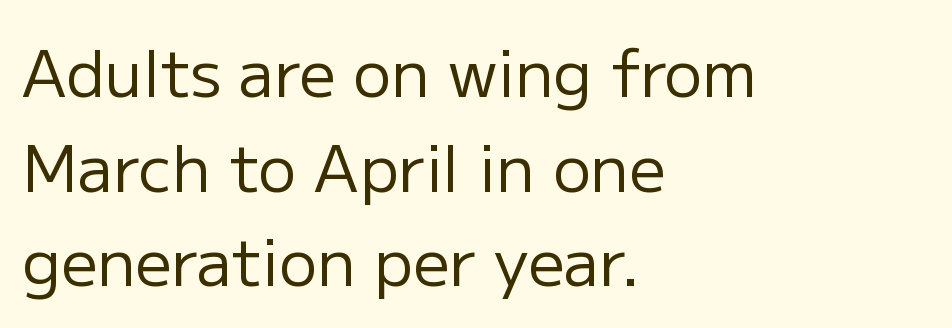
{"serif": "no", "italic": "no", "bold": "no", "weight": "regular", "width": "normal", "stroke_contrast": "low", "x_height": "medium", "monospaced": "no", "underline": "no", "align": "left", "line_spacing": "normal", "line_spacing_ratio": 1.48, "letter_spacing": "normal", "letter_spacing_em": 0.0, "glyph_px": 64}
